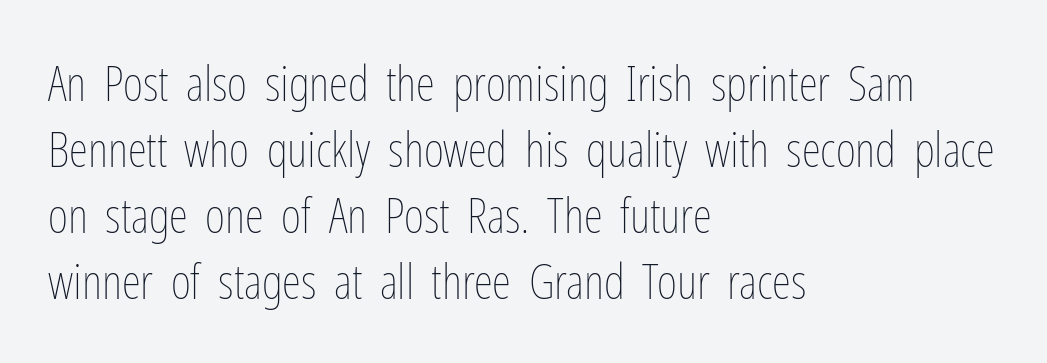
Q: Is the text bold? A: No.
Q: Is the text italic (slanted)? A: No, it is upright.
Q: Is the text underlined? A: No.
Q: How is the paragraph aligned? A: Left-aligned.
Q: Is the spacing between letters normal or unusually wide? A: Normal.
Q: Is the spacing between lines tight, normal or loose? A: Normal.
Q: Width (condensed, normal, or wide)? A: Condensed.
Q: Stroke contrast? A: Low.
Q: x-height? A: Medium.
Q: Monospaced? A: No.
